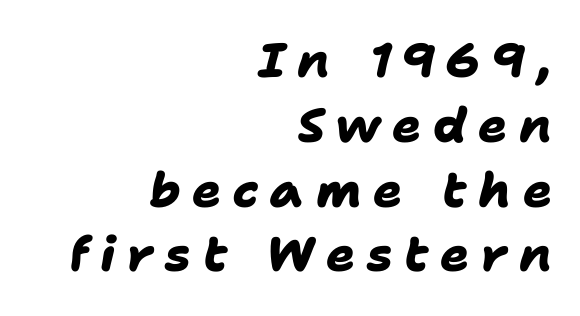
{"serif": "no", "bold": "yes", "weight": "heavy", "width": "normal", "stroke_contrast": "low", "x_height": "medium", "monospaced": "no", "underline": "no", "align": "right", "line_spacing": "normal", "line_spacing_ratio": 1.35, "letter_spacing": "wide", "letter_spacing_em": 0.24, "glyph_px": 48}
